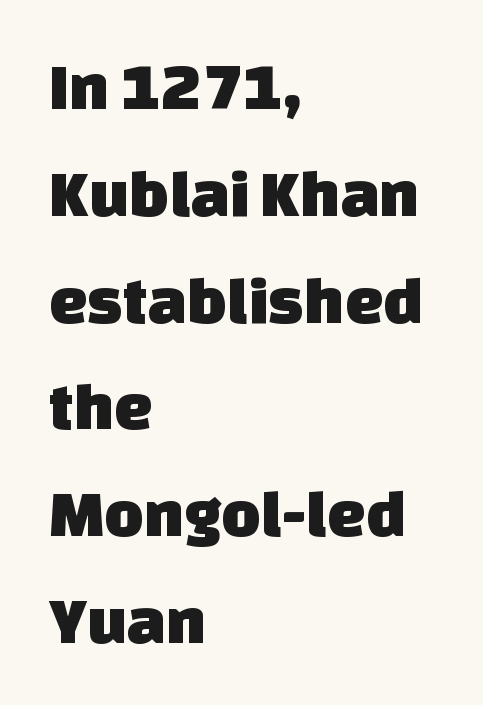
{"serif": "no", "width": "normal", "stroke_contrast": "low", "x_height": "large", "monospaced": "no", "underline": "no", "align": "left", "line_spacing": "normal", "line_spacing_ratio": 1.57, "letter_spacing": "normal", "letter_spacing_em": 0.0, "glyph_px": 68}
